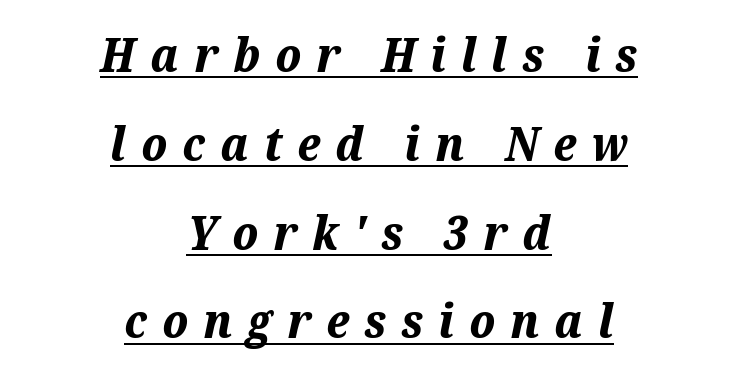
Slanted lettering throughout. This sample uses expanded letter spacing, leaving extra air between glyphs. Looks like regular typesetting: each glyph gets only the width it needs. Is the block centered? Yes — each line is placed symmetrically about the middle.
